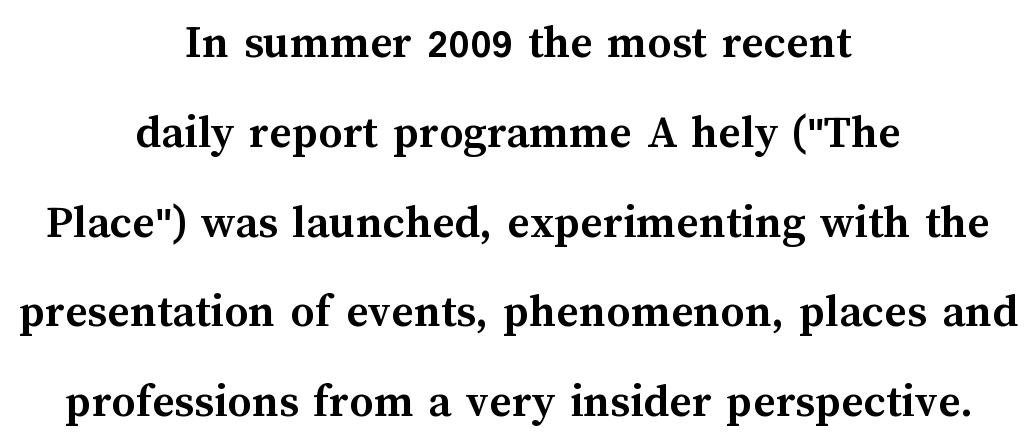
{"italic": "no", "bold": "yes", "weight": "semibold", "width": "normal", "stroke_contrast": "medium", "x_height": "medium", "monospaced": "no", "underline": "no", "align": "center", "line_spacing_ratio": 1.87, "letter_spacing": "normal", "letter_spacing_em": 0.0, "glyph_px": 48}
